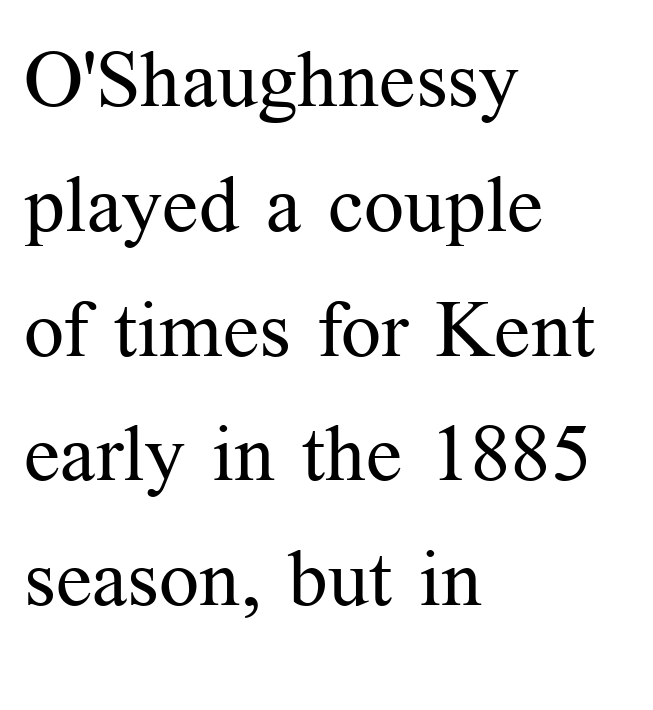
The image shows 79 px regular-weight serif type, upright; set left-aligned, normal line spacing (1.58x), normal letter spacing, not underlined; medium stroke contrast and a medium x-height.
